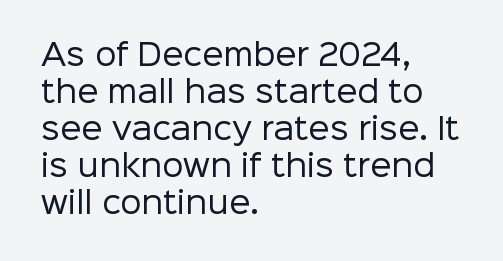
The image shows 30 px regular-weight sans-serif type, upright; set left-aligned, line spacing 1.23x, normal letter spacing, not underlined; low stroke contrast and a medium x-height.
